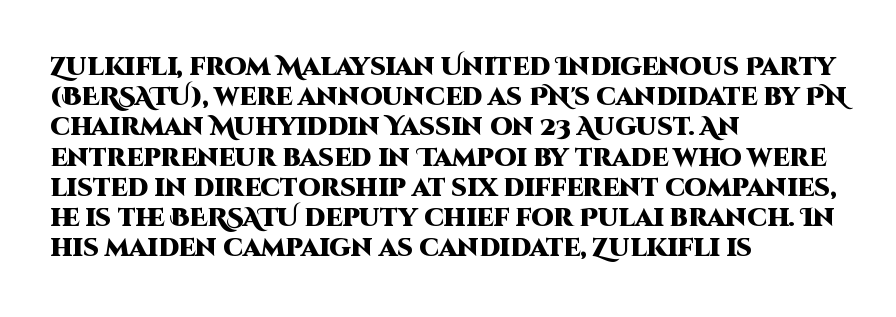
The image shows 25 px bold type, upright; set left-aligned, line spacing 1.21x, normal letter spacing, not underlined.
